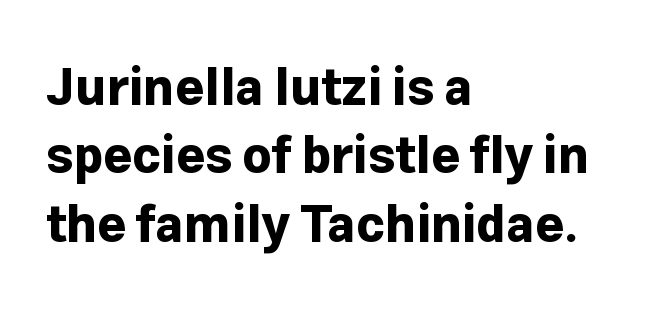
Q: Is the text bold? A: Yes.
Q: Is the text italic (slanted)? A: No, it is upright.
Q: Is the typeface a serif or a sans-serif typeface? A: Sans-serif.
Q: Is the text underlined? A: No.
Q: How is the paragraph aligned? A: Left-aligned.
Q: Is the spacing between letters normal or unusually wide? A: Normal.
Q: Is the spacing between lines tight, normal or loose? A: Normal.
Q: Width (condensed, normal, or wide)? A: Normal.
Q: Stroke contrast? A: Low.
Q: x-height? A: Medium.
Q: Monospaced? A: No.
